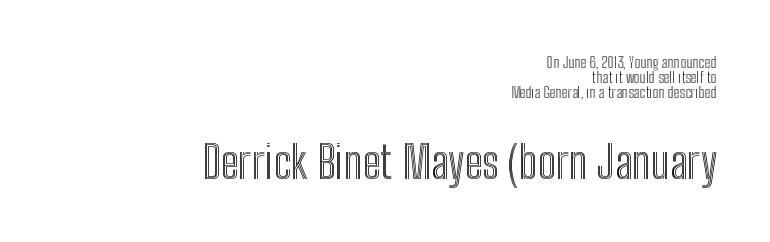
The image shows 45 px condensed type, upright; set right-aligned, tight line spacing (1.0x), normal letter spacing, not underlined; the second (bottom) block is 3.0x larger; a medium x-height.
